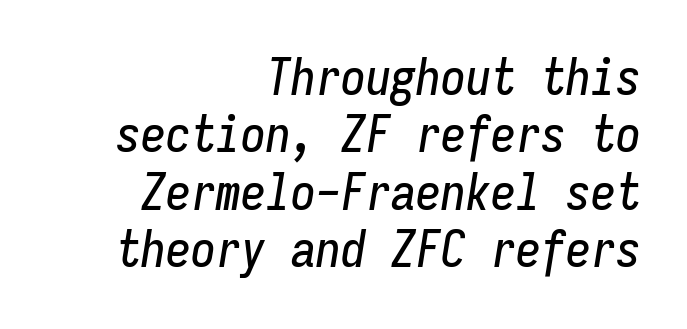
The image shows 50 px condensed type, italic (leaning right), monospaced; set right-aligned, tight line spacing (1.15x), normal letter spacing, not underlined; low stroke contrast and a medium x-height.
